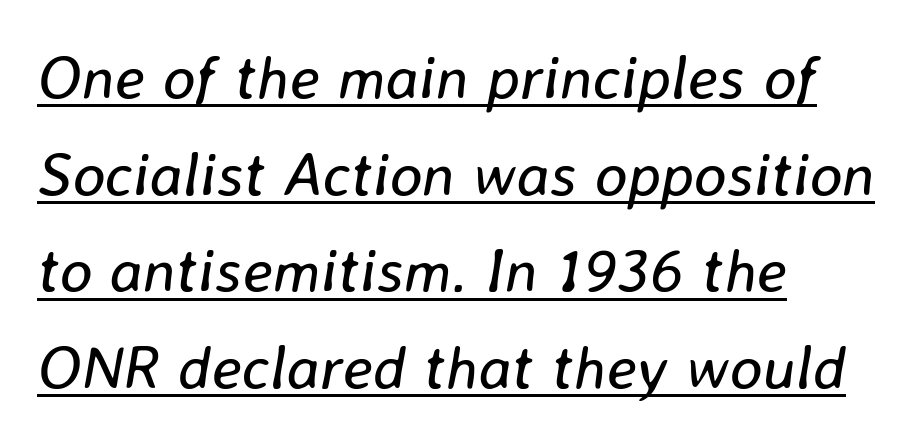
Students, note that the glyphs here touch the page at normal intervals. The passage is arranged the way most books set body copy — flush left. Honestly, the row spacing looks completely unremarkable. Caption: lettering with a line underneath. The letterforms sit at book weight or below. Is this a fixed-width face? No — the glyphs have proportional, varying widths.
